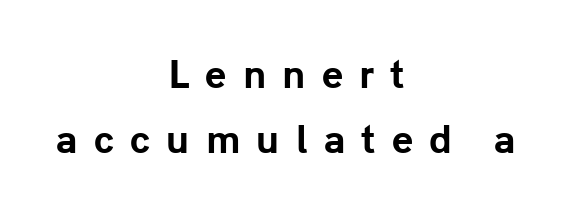
The image shows 36 px bold sans-serif type, upright; set centered, line spacing 1.8x, unusually wide letter spacing (+0.45 em), not underlined; low stroke contrast and a medium x-height.
